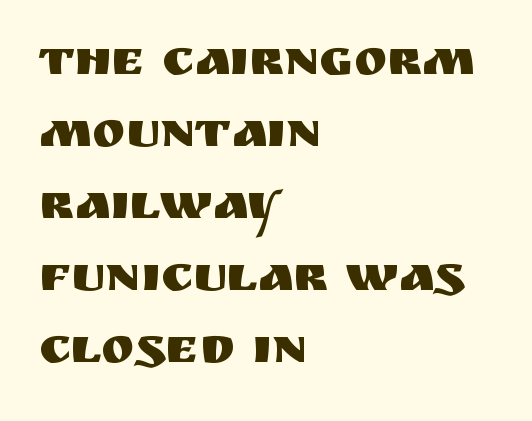
{"serif": "no", "italic": "no", "width": "normal", "stroke_contrast": "medium", "x_height": "large", "monospaced": "no", "underline": "no", "align": "left", "line_spacing": "normal", "line_spacing_ratio": 1.44, "letter_spacing": "normal", "letter_spacing_em": 0.0, "glyph_px": 50}
